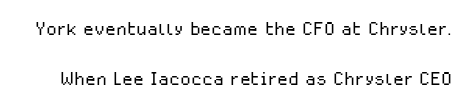
Q: Is the text bold? A: No.
Q: Is the text italic (slanted)? A: No, it is upright.
Q: Is the text underlined? A: No.
Q: Is the spacing between letters normal or unusually wide? A: Normal.
Q: Is the spacing between lines tight, normal or loose? A: Loose.
